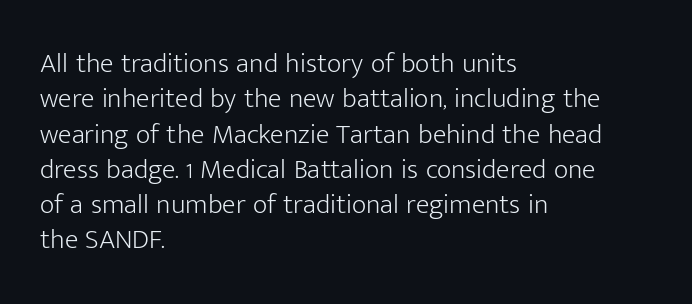
{"serif": "no", "italic": "no", "bold": "no", "weight": "light", "width": "normal", "stroke_contrast": "low", "x_height": "medium", "monospaced": "no", "underline": "no", "align": "left", "line_spacing": "normal", "line_spacing_ratio": 1.26, "letter_spacing": "normal", "letter_spacing_em": 0.0, "glyph_px": 28}
